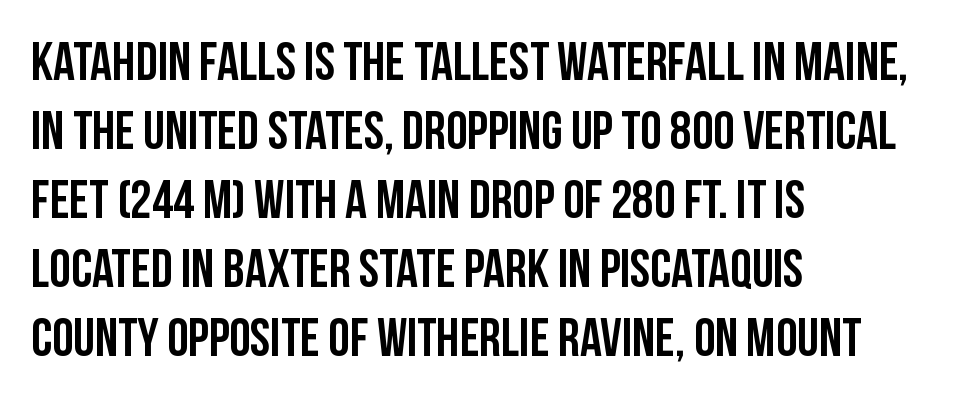
This sample is left-justified, so line endings fall wherever the words run out. Letter spacing: default. The foot of each line stays bare and open. Interline gaps are of average width in this sample. To sum up the face: it is a sans, with no serifs. The letters stand upright; this is a roman face.
